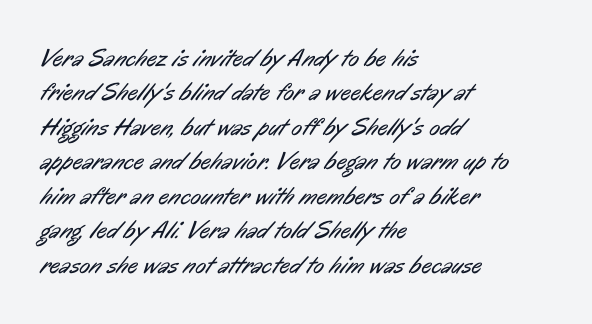
The paragraph shown leans on its left margin. The baseline area is clear. Stroke thickness stays within the range of a standard reading face or lighter. Summary of vertical rhythm: regular, with standard interline spacing. The horizontal fit of the characters is conventional and even.
